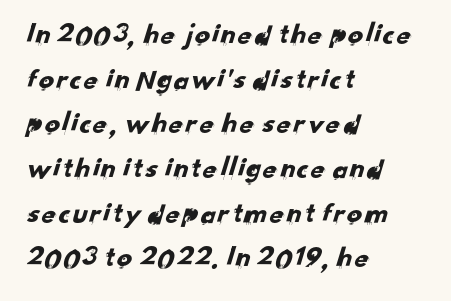
The image shows 30 px sans-serif type; set left-aligned, normal line spacing (1.49x), normal letter spacing, not underlined; low stroke contrast and a small x-height.
